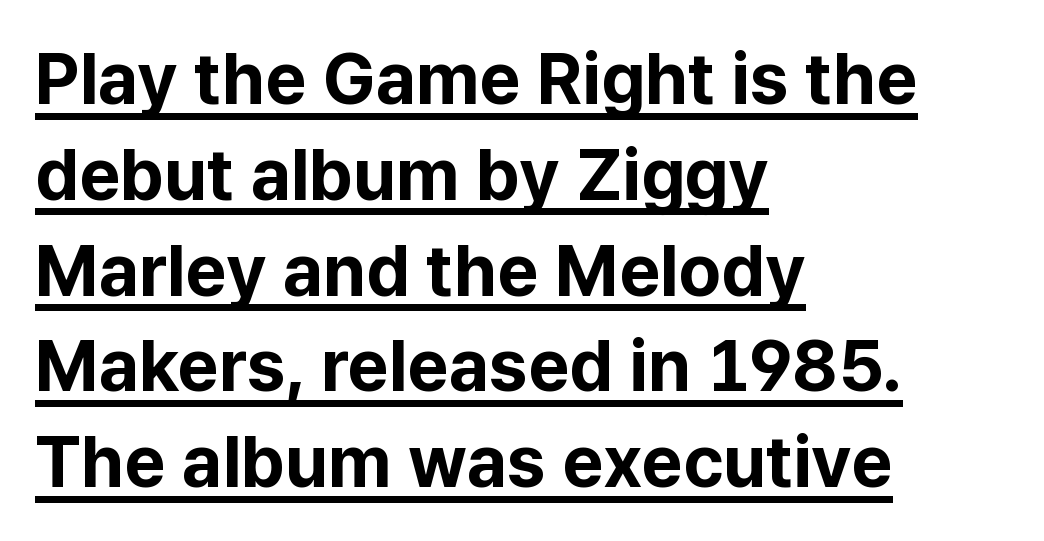
{"serif": "no", "italic": "no", "bold": "yes", "weight": "bold", "width": "normal", "stroke_contrast": "low", "x_height": "medium", "monospaced": "no", "underline": "yes", "align": "left", "line_spacing": "normal", "line_spacing_ratio": 1.33, "letter_spacing": "normal", "letter_spacing_em": 0.0, "glyph_px": 72}
